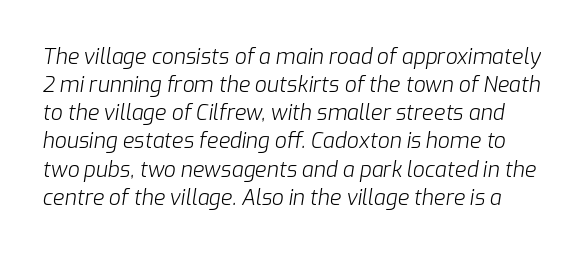
Q: Is the text bold? A: No.
Q: Is the text italic (slanted)? A: Yes, it leans right by about 9 degrees.
Q: Is the text underlined? A: No.
Q: Is the spacing between letters normal or unusually wide? A: Normal.
Q: Is the spacing between lines tight, normal or loose? A: Normal.
